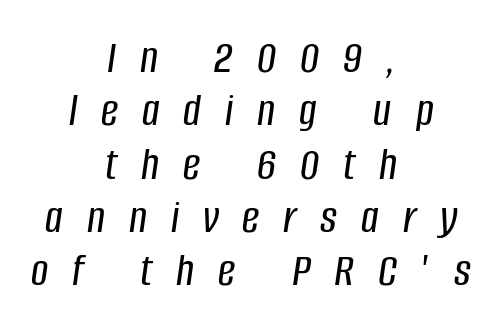
Q: Is the text italic (slanted)? A: Yes, it leans right by about 8 degrees.
Q: Is the text underlined? A: No.
Q: How is the paragraph aligned? A: Centered.
Q: Is the spacing between letters normal or unusually wide? A: Unusually wide.
Q: Is the spacing between lines tight, normal or loose? A: Tight.
Q: Width (condensed, normal, or wide)? A: Condensed.
Q: Stroke contrast? A: Low.
Q: x-height? A: Large.
Q: Monospaced? A: No.
